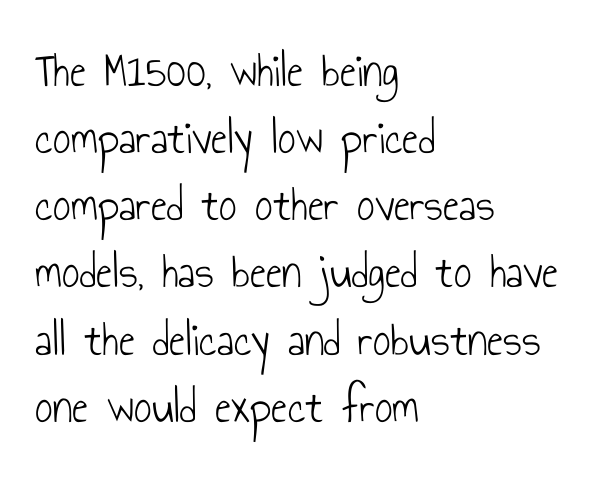
{"serif": "no", "italic": "no", "bold": "no", "weight": "light", "width": "condensed", "stroke_contrast": "low", "x_height": "small", "monospaced": "no", "underline": "no", "align": "left", "line_spacing": "normal", "line_spacing_ratio": 1.37, "letter_spacing": "normal", "letter_spacing_em": 0.0, "glyph_px": 49}
